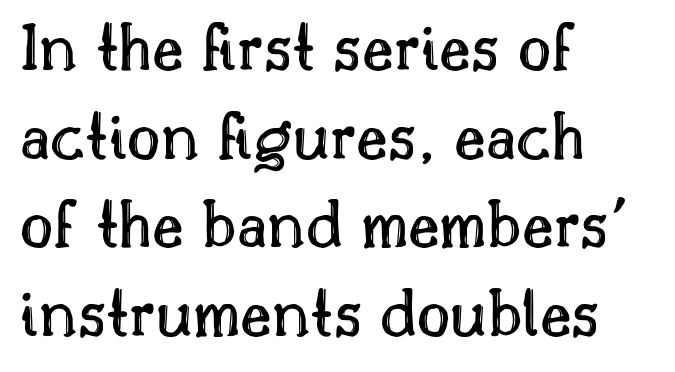
Leftover space on each line is placed entirely after the last word. A typesetter would mark this as roman, not italic. This rendering features lettering with no underline. Spacing between characters is what you'd get straight out of the box. Is this a fixed-width face? No — the glyphs have proportional, varying widths.
